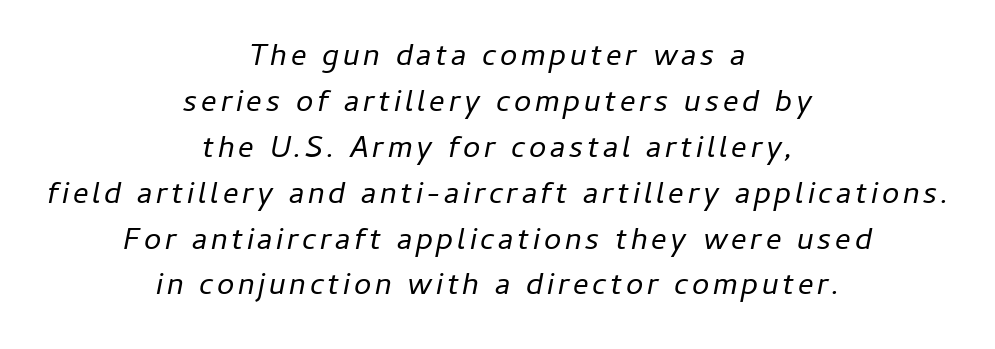
Q: Is the text bold? A: No.
Q: Is the text italic (slanted)? A: Yes, it leans right by about 11 degrees.
Q: Is the text underlined? A: No.
Q: How is the paragraph aligned? A: Centered.
Q: Is the spacing between lines tight, normal or loose? A: Normal.
Q: Width (condensed, normal, or wide)? A: Normal.
Q: Stroke contrast? A: Low.
Q: x-height? A: Medium.
Q: Monospaced? A: No.
